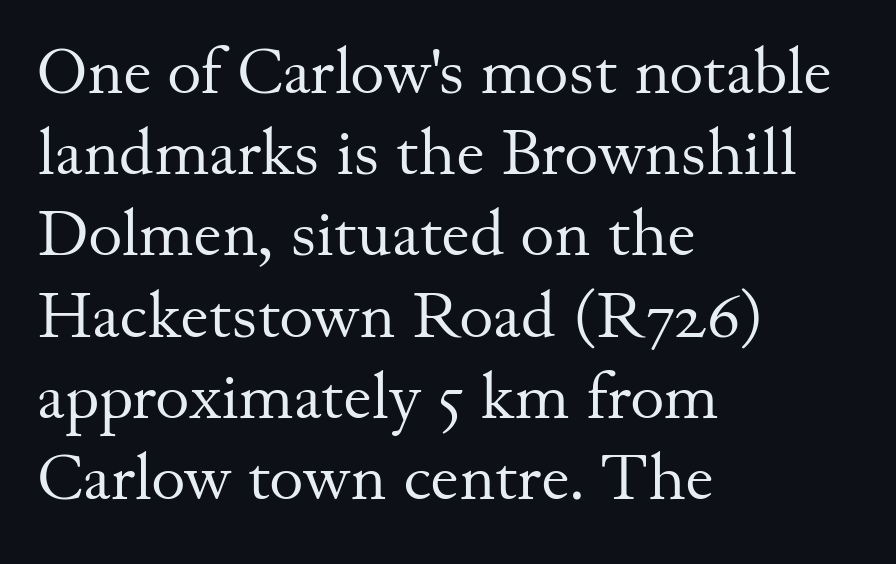
Q: Is the text bold? A: No.
Q: Is the text italic (slanted)? A: No, it is upright.
Q: Is the typeface a serif or a sans-serif typeface? A: Serif.
Q: Is the text underlined? A: No.
Q: How is the paragraph aligned? A: Left-aligned.
Q: Is the spacing between letters normal or unusually wide? A: Normal.
Q: Is the spacing between lines tight, normal or loose? A: Normal.
Q: Width (condensed, normal, or wide)? A: Normal.
Q: Stroke contrast? A: Medium.
Q: x-height? A: Small.
Q: Monospaced? A: No.
